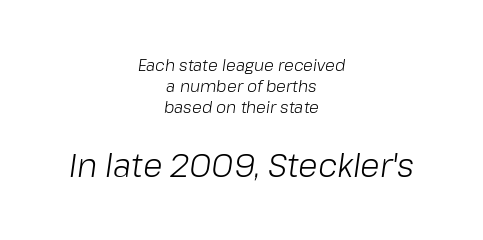
{"italic": "yes", "lean": "right", "slant_degrees": 8, "bold": "no", "weight": "light", "width": "normal", "stroke_contrast": "low", "x_height": "medium", "monospaced": "no", "underline": "no", "align": "center", "line_spacing": "normal", "line_spacing_ratio": 1.32, "letter_spacing": "normal", "letter_spacing_em": 0.0, "larger_block": "second", "size_ratio": 2.0, "glyph_px": 32}
